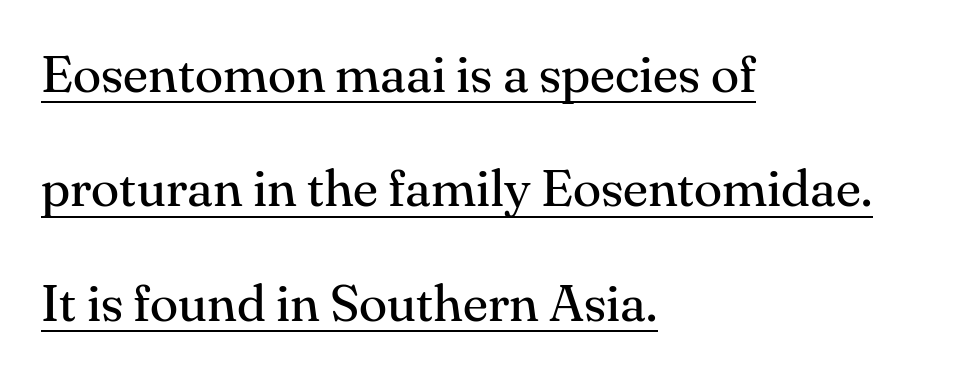
Honestly, the letter spacing is just normal — you wouldn't notice it. This is serif lettering, the kind often seen in printed books. The lettering holds an erect, upright posture throughout. Interline gaps are noticeably wide in this sample.
